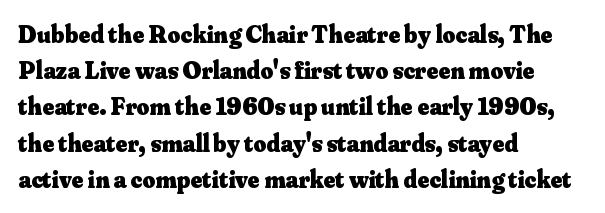
The image shows 25 px bold type, upright; set left-aligned, normal line spacing (1.45x), normal letter spacing, not underlined.
